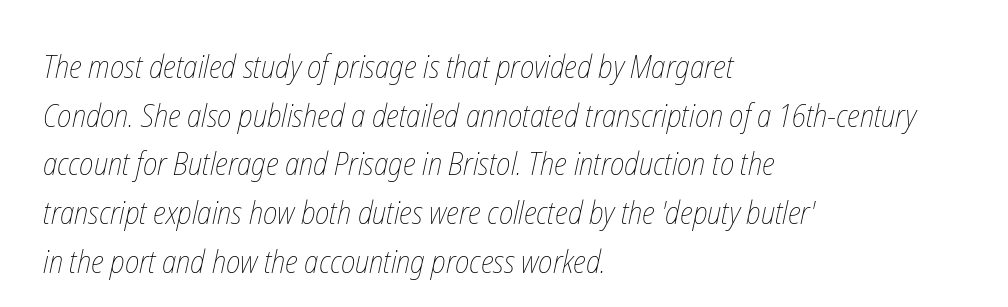
Q: Is the text bold? A: No.
Q: Is the text underlined? A: No.
Q: How is the paragraph aligned? A: Left-aligned.
Q: Is the spacing between letters normal or unusually wide? A: Normal.
Q: Is the spacing between lines tight, normal or loose? A: Normal.
Q: Width (condensed, normal, or wide)? A: Condensed.
Q: Stroke contrast? A: Low.
Q: x-height? A: Medium.
Q: Monospaced? A: No.
